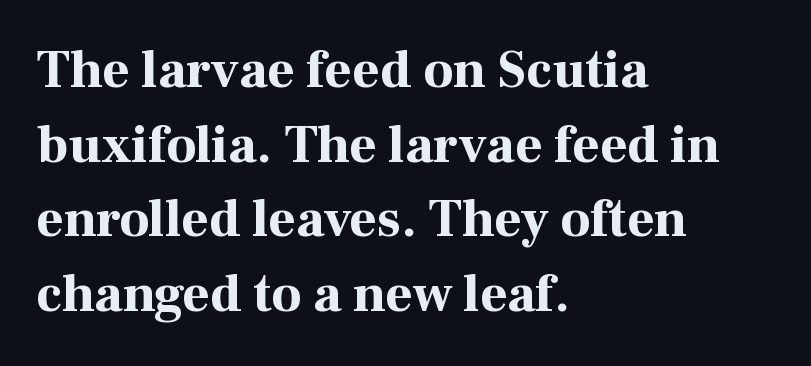
The image shows 53 px bold serif type, upright; set left-aligned, normal line spacing (1.41x), normal letter spacing, not underlined; high stroke contrast and a medium x-height.
